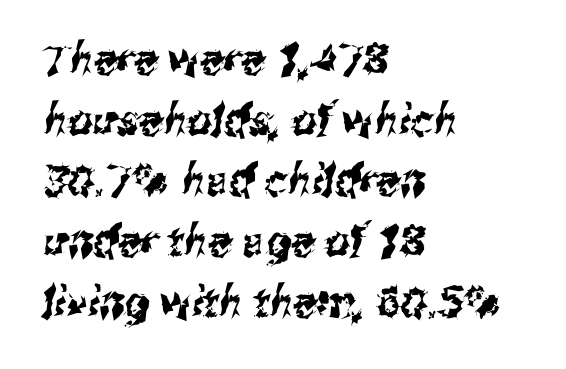
Q: Is the typeface a serif or a sans-serif typeface? A: Sans-serif.
Q: Is the text underlined? A: No.
Q: How is the paragraph aligned? A: Left-aligned.
Q: Is the spacing between letters normal or unusually wide? A: Normal.
Q: Is the spacing between lines tight, normal or loose? A: Normal.
Q: Width (condensed, normal, or wide)? A: Condensed.
Q: Stroke contrast? A: Medium.
Q: x-height? A: Medium.
Q: Monospaced? A: No.
